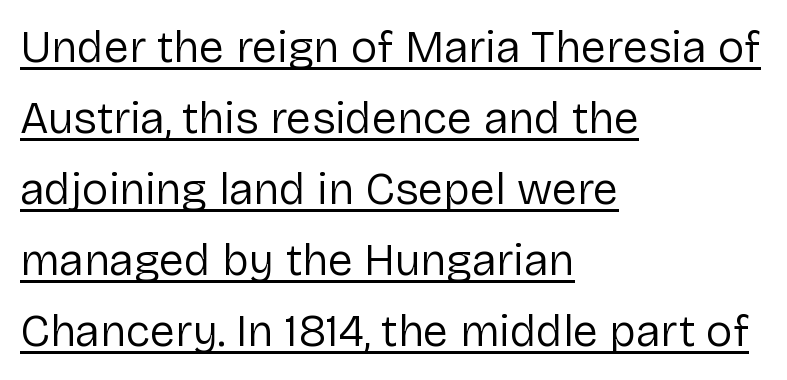
Is this a heavy cut? Hardly; it is regular or lighter. Posture: upright roman. One-word summary of the alignment: left. The line-height multiplier appears to be the usual default. Is this a fixed-width face? No — the glyphs have proportional, varying widths.
